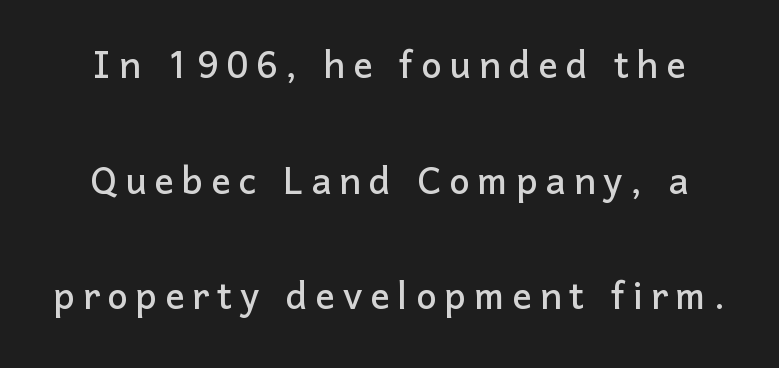
{"serif": "no", "italic": "no", "width": "normal", "stroke_contrast": "low", "x_height": "medium", "monospaced": "no", "underline": "no", "align": "center", "line_spacing": "loose", "line_spacing_ratio": 2.36, "glyph_px": 49}
